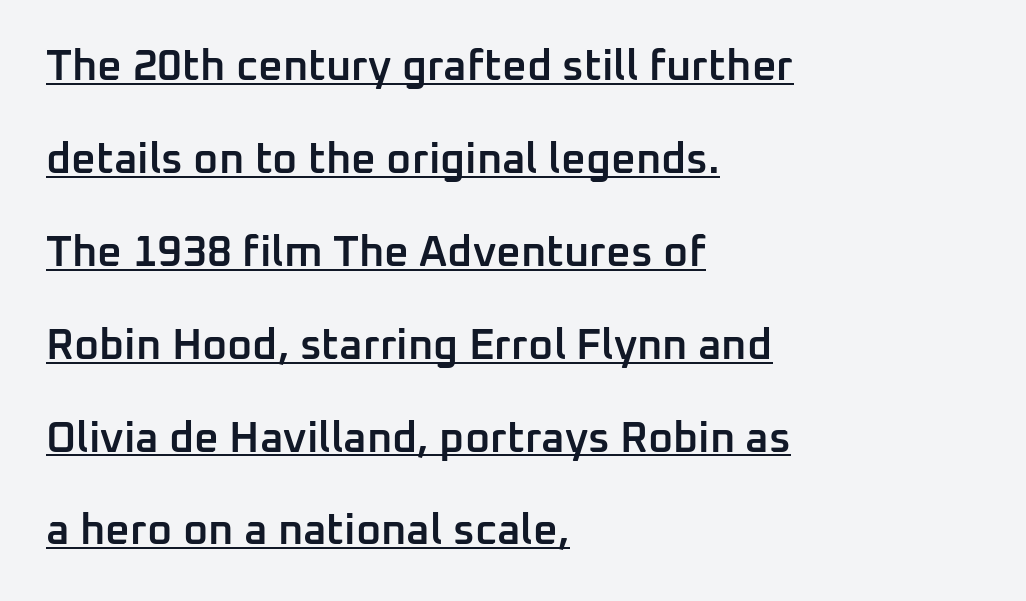
Q: Is the text bold? A: Semi-bold.
Q: Is the text italic (slanted)? A: No, it is upright.
Q: Is the typeface a serif or a sans-serif typeface? A: Sans-serif.
Q: Is the text underlined? A: Yes.
Q: How is the paragraph aligned? A: Left-aligned.
Q: Is the spacing between letters normal or unusually wide? A: Normal.
Q: Is the spacing between lines tight, normal or loose? A: Loose.
Q: Width (condensed, normal, or wide)? A: Normal.
Q: Stroke contrast? A: Low.
Q: x-height? A: Medium.
Q: Monospaced? A: No.
